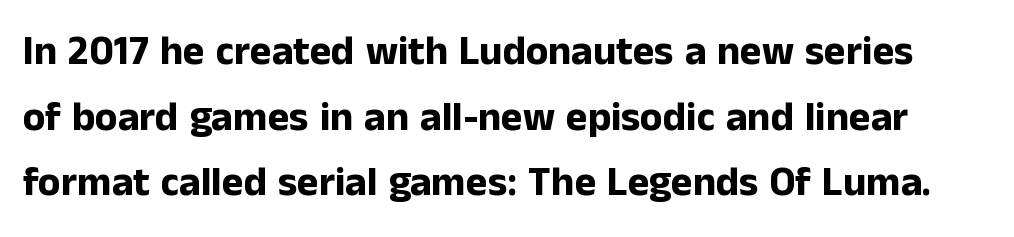
Summary of vertical rhythm: regular, with standard interline spacing. The lettering stays uniformly vertical, giving the passage a roman look. The glyphs have the mass of a bold cut. Looks like regular typesetting: each glyph gets only the width it needs.
